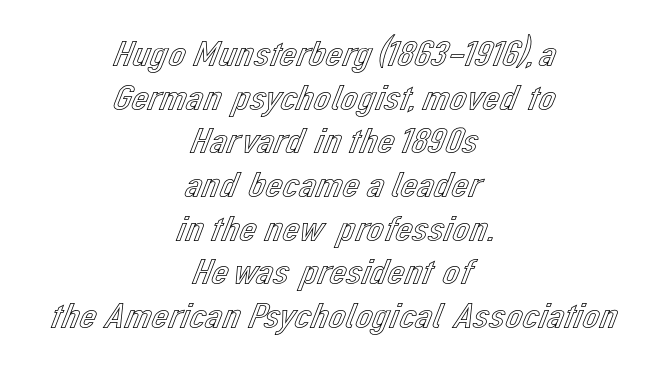
Q: Is the text italic (slanted)? A: Yes.
Q: Is the text underlined? A: No.
Q: How is the paragraph aligned? A: Centered.
Q: Is the spacing between letters normal or unusually wide? A: Normal.
Q: Is the spacing between lines tight, normal or loose? A: Tight.
Q: Width (condensed, normal, or wide)? A: Normal.
Q: x-height? A: Medium.
Q: Monospaced? A: No.
